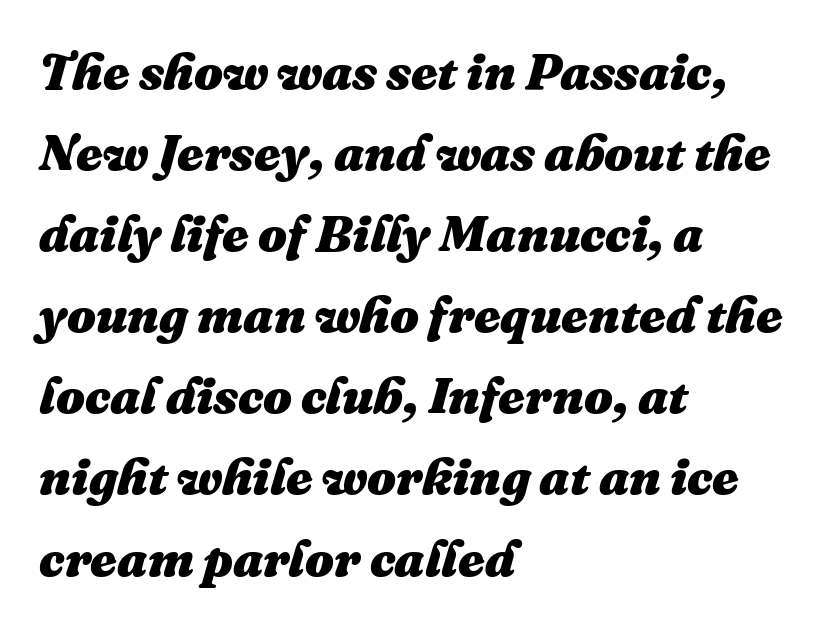
Q: Is the text bold? A: Yes.
Q: Is the text italic (slanted)? A: Yes, it leans right by about 16 degrees.
Q: Is the text underlined? A: No.
Q: How is the paragraph aligned? A: Left-aligned.
Q: Is the spacing between letters normal or unusually wide? A: Normal.
Q: Is the spacing between lines tight, normal or loose? A: Normal.
Q: Width (condensed, normal, or wide)? A: Normal.
Q: Stroke contrast? A: Medium.
Q: x-height? A: Medium.
Q: Monospaced? A: No.
